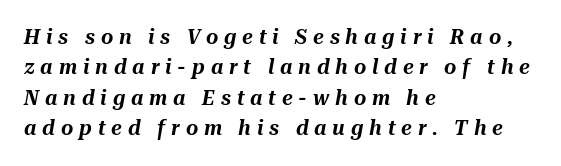
{"italic": "yes", "lean": "right", "slant_degrees": 10, "underline": "no", "align": "left", "line_spacing": "normal", "line_spacing_ratio": 1.45, "letter_spacing": "wide", "letter_spacing_em": 0.28, "glyph_px": 21}
